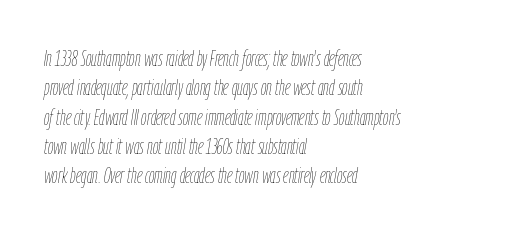
{"italic": "yes", "lean": "right", "slant_degrees": 9, "bold": "no", "underline": "no", "align": "left", "line_spacing": "normal", "line_spacing_ratio": 1.33, "letter_spacing": "normal", "letter_spacing_em": 0.0, "glyph_px": 22}
